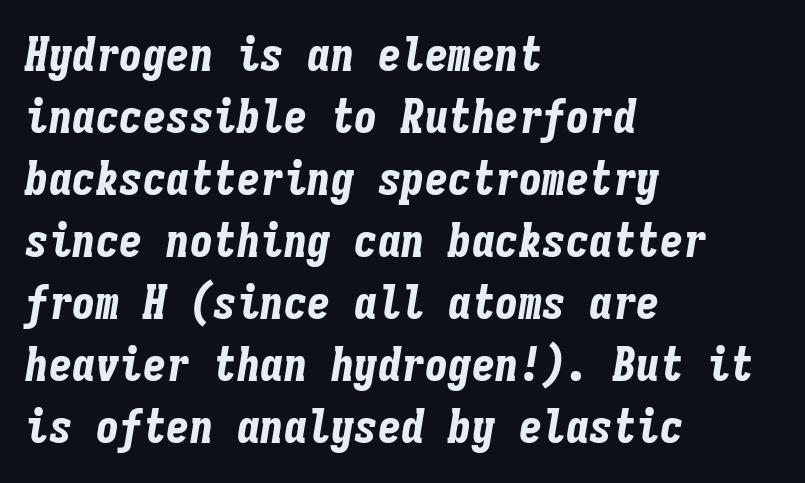
The image shows 47 px bold, condensed type, italic (leaning right), monospaced; set left-aligned, normal line spacing (1.32x), normal letter spacing, not underlined; low stroke contrast and a medium x-height.
